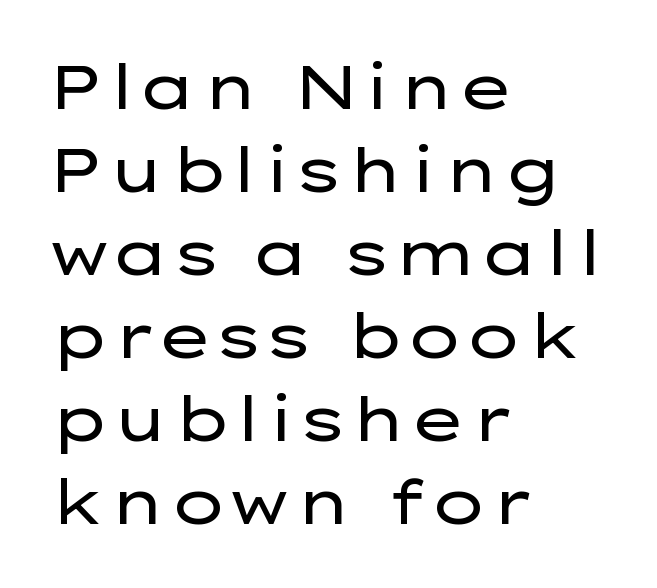
{"serif": "no", "italic": "no", "bold": "no", "weight": "regular", "width": "wide", "stroke_contrast": "low", "x_height": "medium", "monospaced": "no", "underline": "no", "align": "left", "line_spacing": "normal", "line_spacing_ratio": 1.34, "letter_spacing": "normal", "letter_spacing_em": 0.0, "glyph_px": 62}
